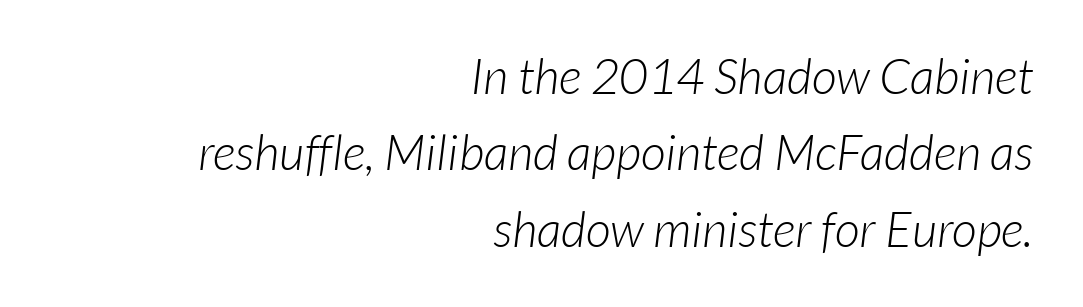
Q: Is the text bold? A: No.
Q: Is the typeface a serif or a sans-serif typeface? A: Sans-serif.
Q: Is the text underlined? A: No.
Q: How is the paragraph aligned? A: Right-aligned.
Q: Is the spacing between letters normal or unusually wide? A: Normal.
Q: Is the spacing between lines tight, normal or loose? A: Normal.
Q: Width (condensed, normal, or wide)? A: Normal.
Q: Stroke contrast? A: Low.
Q: x-height? A: Medium.
Q: Monospaced? A: No.
